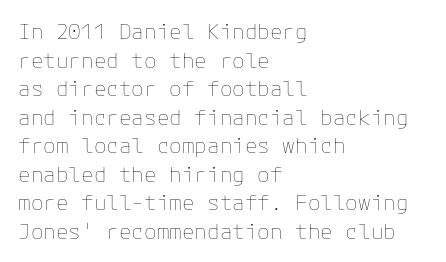
{"italic": "no", "bold": "no", "underline": "no", "align": "left", "line_spacing": "normal", "line_spacing_ratio": 1.36, "letter_spacing": "normal", "letter_spacing_em": 0.0, "glyph_px": 21}
